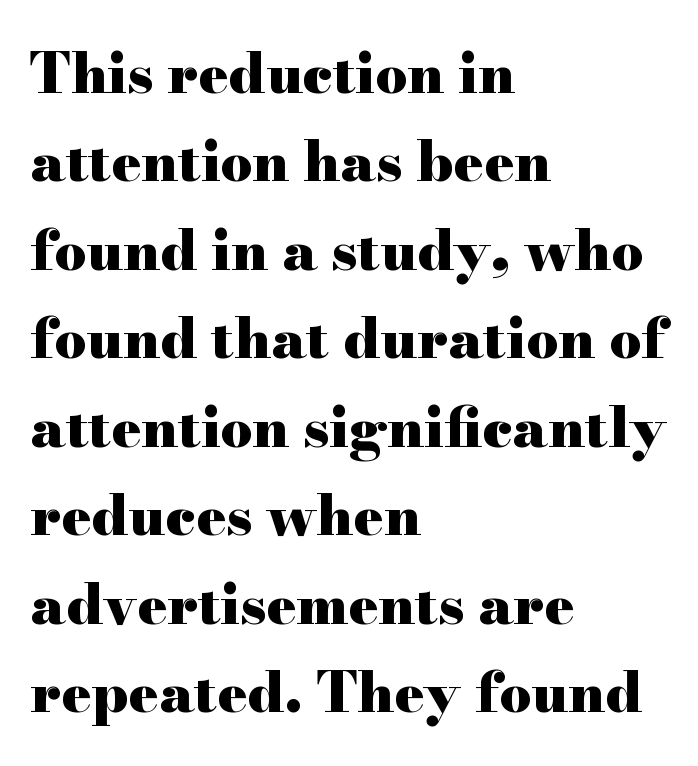
{"serif": "yes", "italic": "no", "bold": "yes", "weight": "heavy", "width": "wide", "stroke_contrast": "high", "x_height": "small", "monospaced": "no", "underline": "no", "align": "left", "line_spacing": "normal", "line_spacing_ratio": 1.58, "letter_spacing": "normal", "letter_spacing_em": 0.0, "glyph_px": 56}
